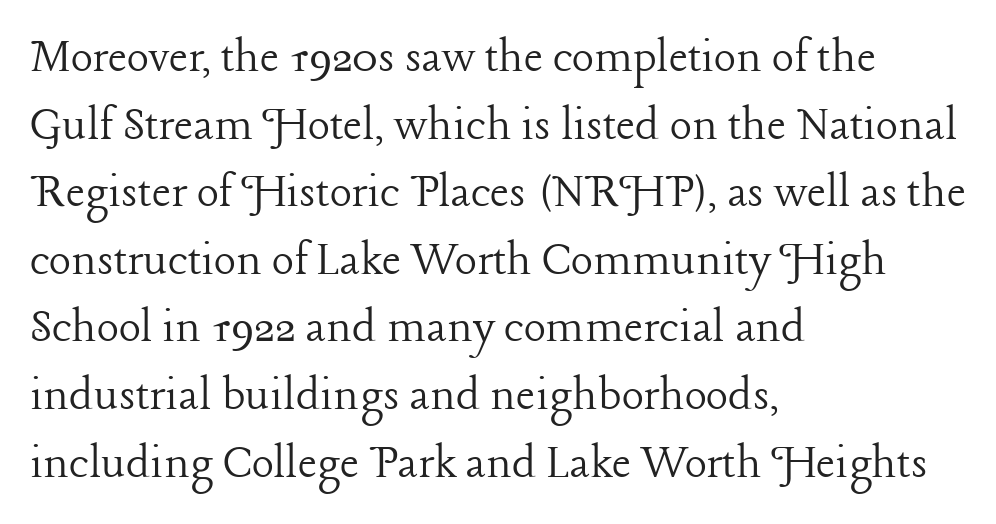
Q: Is the text bold? A: No.
Q: Is the text italic (slanted)? A: No, it is upright.
Q: Is the typeface a serif or a sans-serif typeface? A: Serif.
Q: Is the text underlined? A: No.
Q: How is the paragraph aligned? A: Left-aligned.
Q: Is the spacing between letters normal or unusually wide? A: Normal.
Q: Is the spacing between lines tight, normal or loose? A: Normal.
Q: Width (condensed, normal, or wide)? A: Normal.
Q: Stroke contrast? A: Low.
Q: x-height? A: Medium.
Q: Monospaced? A: No.
